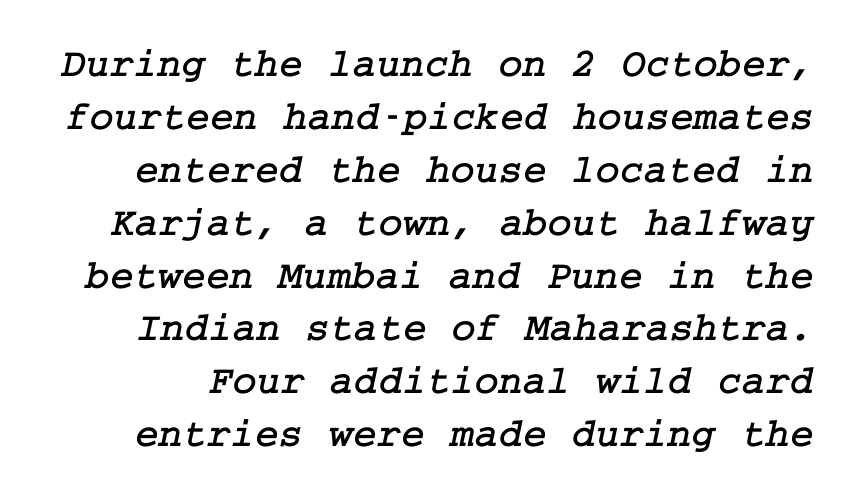
The image shows 41 px serif type; set normal line spacing (1.29x), normal letter spacing, not underlined; low stroke contrast and a medium x-height.
